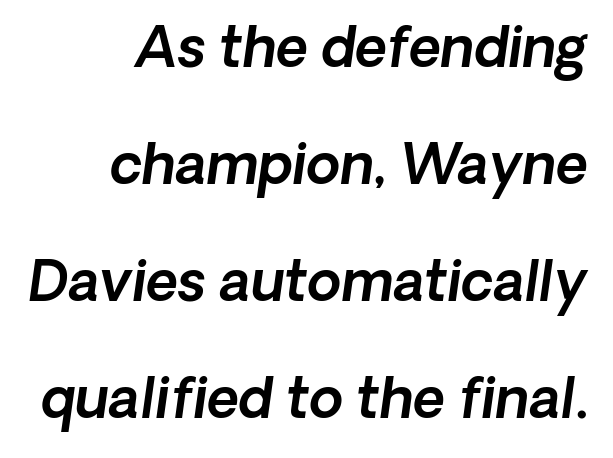
Q: Is the typeface a serif or a sans-serif typeface? A: Sans-serif.
Q: Is the text underlined? A: No.
Q: How is the paragraph aligned? A: Right-aligned.
Q: Is the spacing between letters normal or unusually wide? A: Normal.
Q: Is the spacing between lines tight, normal or loose? A: Loose.
Q: Width (condensed, normal, or wide)? A: Normal.
Q: x-height? A: Medium.
Q: Monospaced? A: No.
